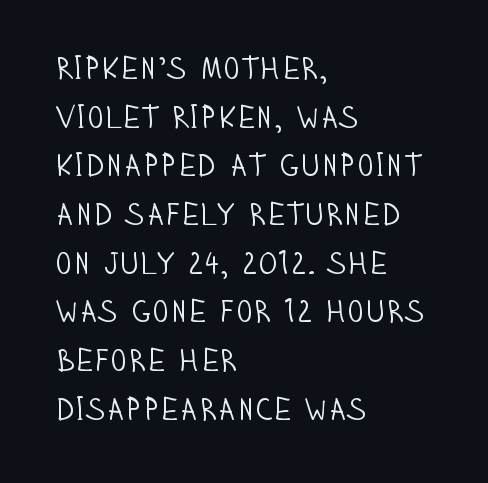
{"serif": "no", "italic": "no", "bold": "no", "weight": "light", "width": "condensed", "stroke_contrast": "low", "x_height": "large", "monospaced": "no", "underline": "no", "align": "left", "line_spacing": "normal", "line_spacing_ratio": 1.57, "letter_spacing": "normal", "letter_spacing_em": 0.0, "glyph_px": 31}
